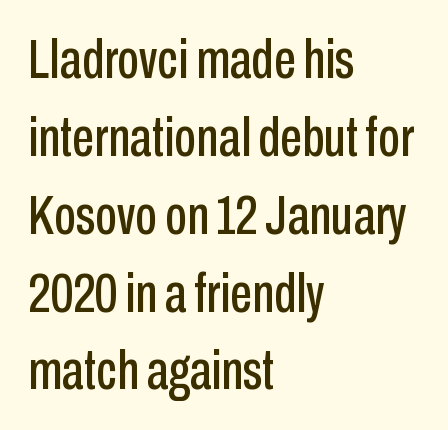
This rendering employs a face without finishing strokes, i.e., a sans-serif. Clear beneath every line of the passage. You could not count columns in this text — the font is proportionally spaced. The passage shown has conventional tracking throughout. Line starts are locked; line ends wander.
